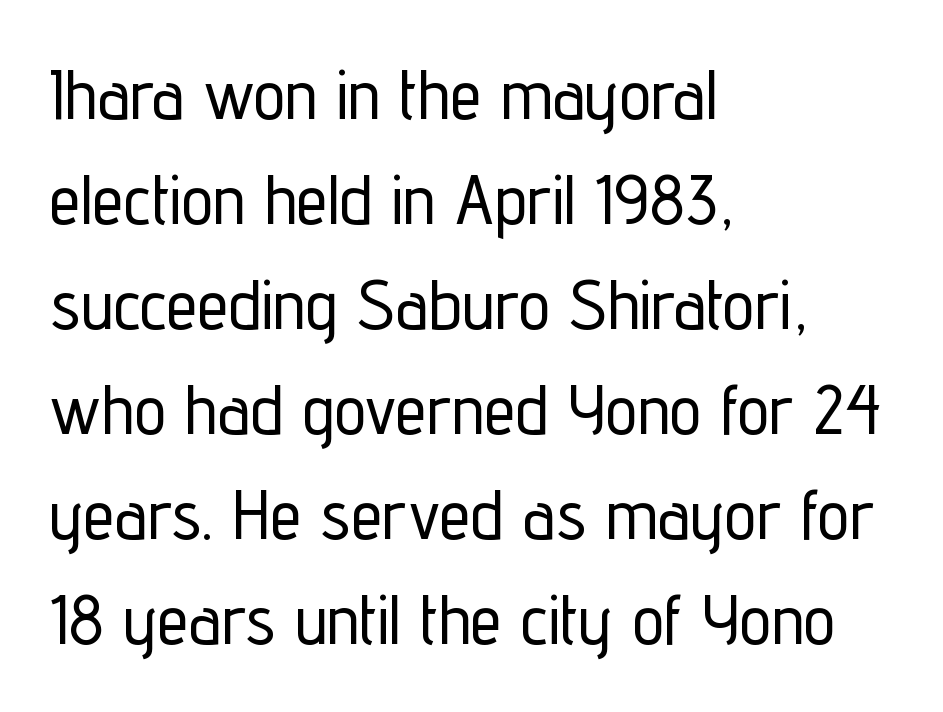
Unmarked baselines from the first word to the last. Leading matches the norm, producing a regular column. Is this a fixed-width face? No — the glyphs have proportional, varying widths. Serifs: no, the terminals of the letterforms are clean. The typesetter chose a ragged-right arrangement here. Caption: standard tracking, unaltered.
